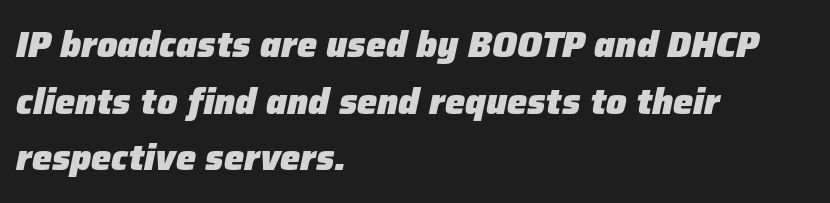
When letters slant like this, we call the style italic. Descenders hang freely into open space. As a designer I'd log this as weight 700, bold. The compositor pushed each line to the left boundary. Words appear dense and cohesive because spacing is normal. Reading down the column, the eye jumps a familiar distance to each next line.
